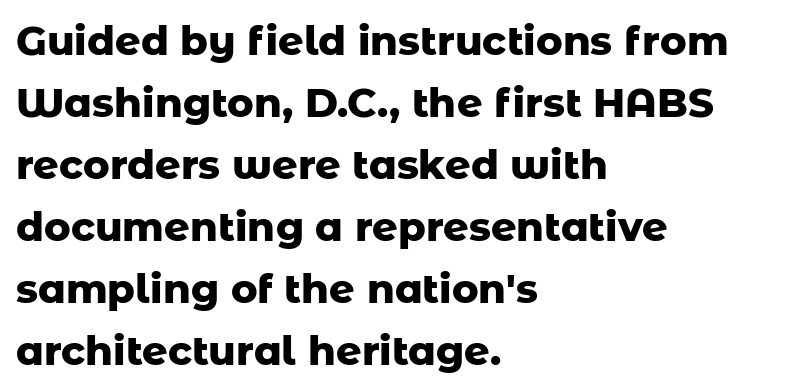
{"serif": "no", "italic": "no", "bold": "yes", "weight": "heavy", "width": "normal", "stroke_contrast": "low", "x_height": "medium", "monospaced": "no", "underline": "no", "align": "left", "line_spacing": "normal", "line_spacing_ratio": 1.55, "letter_spacing": "normal", "letter_spacing_em": 0.0, "glyph_px": 40}
